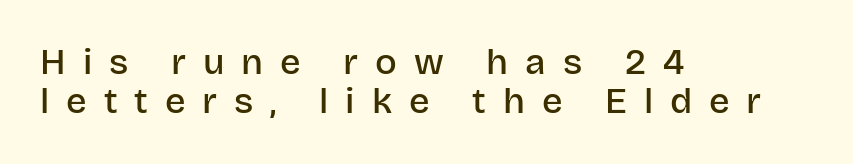
These lines are rendered in a variable-pitch font. The typesetter chose a ragged-right arrangement here. The glyphs in this specimen are sans serif. Tracking here is generous; glyphs stand well apart from one another. Descenders hang freely into open space. Each new line begins almost immediately beneath the previous one.
